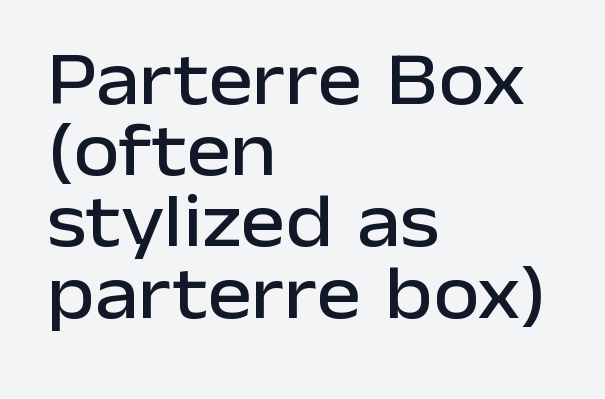
The image shows 75 px sans-serif type, upright; set left-aligned, tight line spacing (0.95x), normal letter spacing, not underlined; low stroke contrast and a medium x-height.
